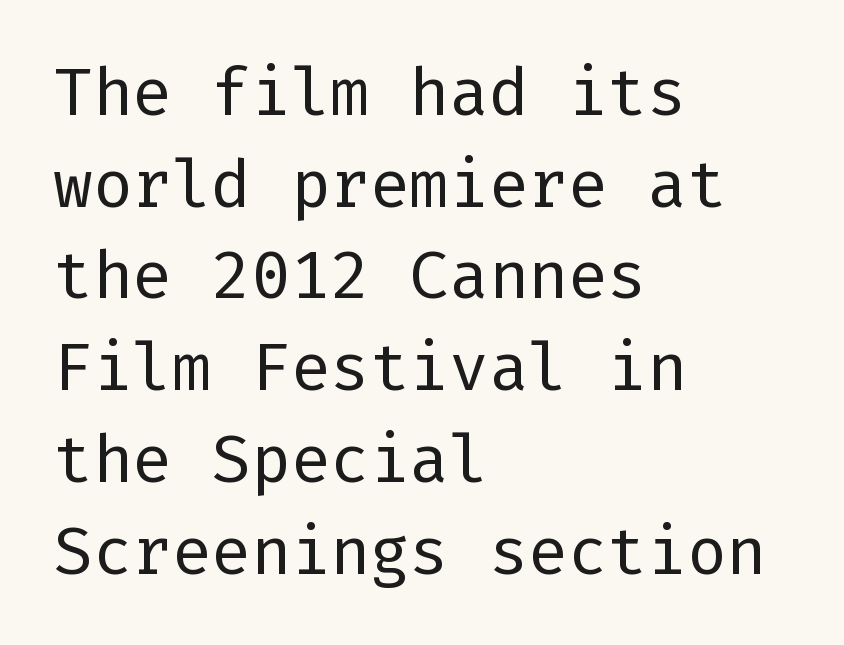
Tall strokes in this sample are plumb rather than angled. The strokes are not fattened; the text isn't bold. Descenders are the only things crossing below the line. The glyphs in this specimen are sans serif.
